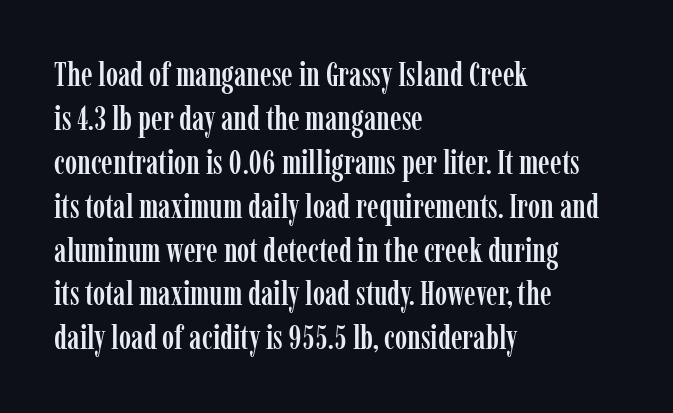
The image shows 33 px condensed serif type, upright; set left-aligned, normal line spacing (1.33x), normal letter spacing, not underlined; low stroke contrast and a medium x-height.
